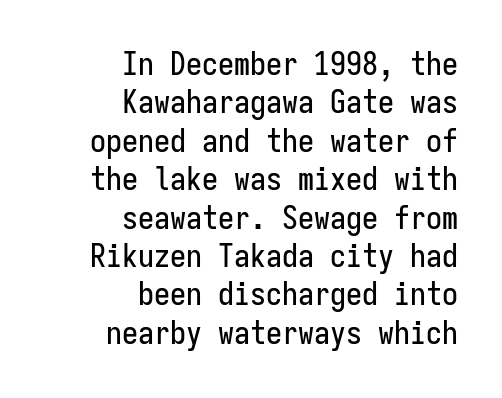
The image shows 32 px condensed sans-serif type, upright, monospaced; set right-aligned, line spacing 1.2x, normal letter spacing, not underlined; low stroke contrast and a medium x-height.
